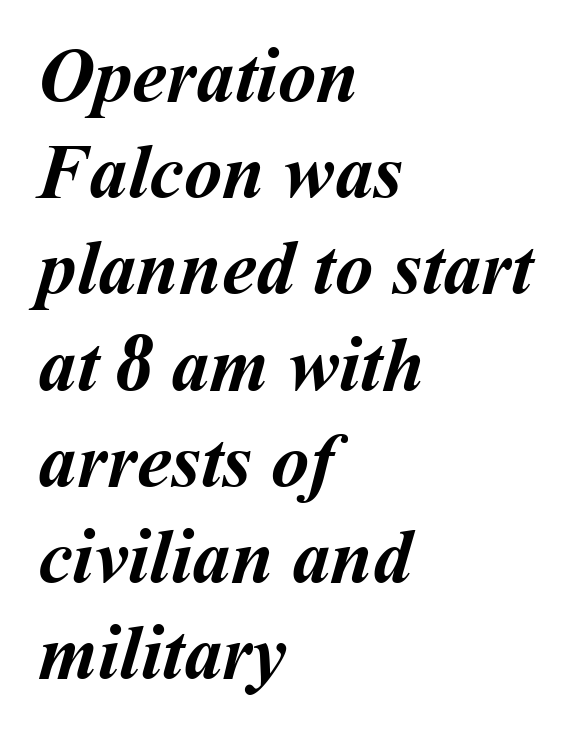
Q: Is the text bold? A: Yes.
Q: Is the text underlined? A: No.
Q: How is the paragraph aligned? A: Left-aligned.
Q: Is the spacing between letters normal or unusually wide? A: Normal.
Q: Is the spacing between lines tight, normal or loose? A: Normal.
Q: Width (condensed, normal, or wide)? A: Normal.
Q: Stroke contrast? A: Medium.
Q: x-height? A: Medium.
Q: Monospaced? A: No.
